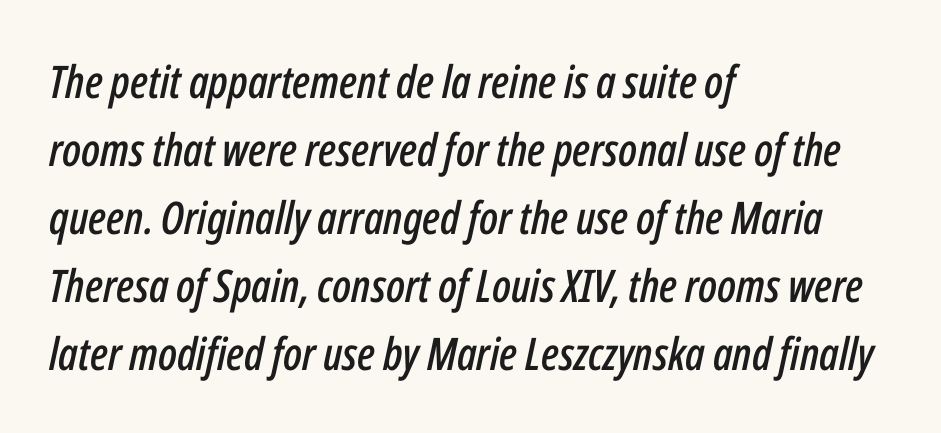
{"italic": "yes", "lean": "right", "slant_degrees": 12, "width": "condensed", "stroke_contrast": "low", "x_height": "medium", "monospaced": "no", "underline": "no", "align": "left", "line_spacing": "normal", "line_spacing_ratio": 1.51, "letter_spacing": "normal", "letter_spacing_em": 0.0, "glyph_px": 45}
